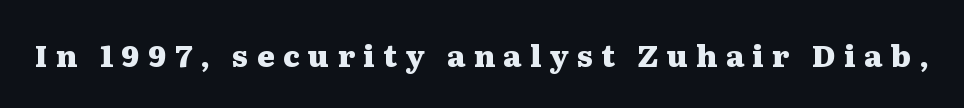
The lettering holds an erect, upright posture throughout. I'd describe the lettering as bold — thick and assertive. The gaps between neighbouring characters are conspicuously large. The glyphs in this specimen are seriffed.
